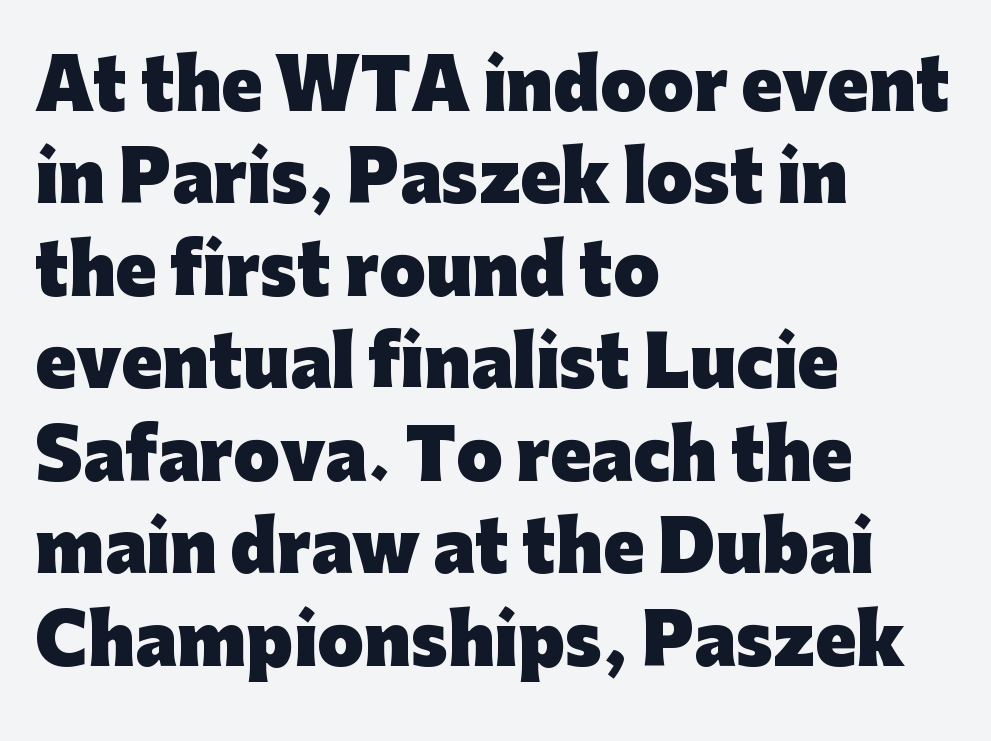
The image shows 67 px heavy sans-serif type, upright; set left-aligned, normal line spacing (1.38x), normal letter spacing, not underlined; low stroke contrast and a medium x-height.
